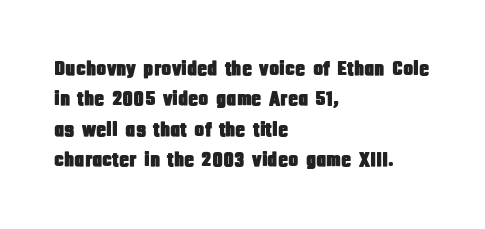
Q: Is the text italic (slanted)? A: No, it is upright.
Q: Is the text underlined? A: No.
Q: How is the paragraph aligned? A: Left-aligned.
Q: Is the spacing between letters normal or unusually wide? A: Normal.
Q: Is the spacing between lines tight, normal or loose? A: Normal.
